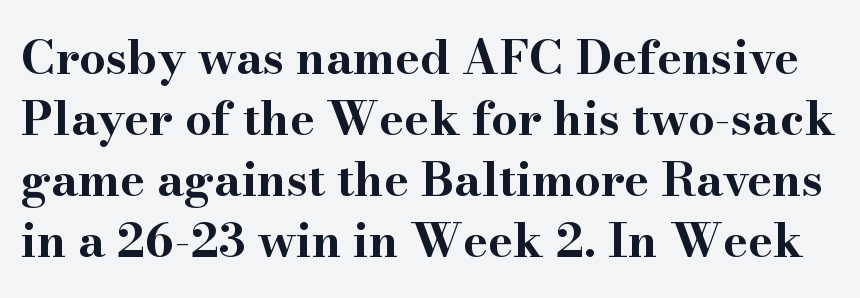
Proportional: the letters do not fall into vertical columns. The tracking reads as untouched default to a designer's eye. Unmarked baselines from the first word to the last. This is the regular roman posture of the typeface. What weight is shown? A full bold with thick strokes. A typesetter would call this leading conventional body-copy spacing.
